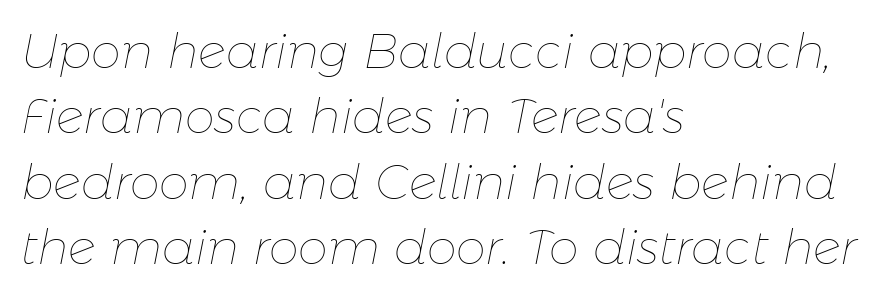
The image shows 48 px thin type, italic (leaning right); set left-aligned, normal line spacing (1.36x), normal letter spacing, not underlined; low stroke contrast and a medium x-height.
